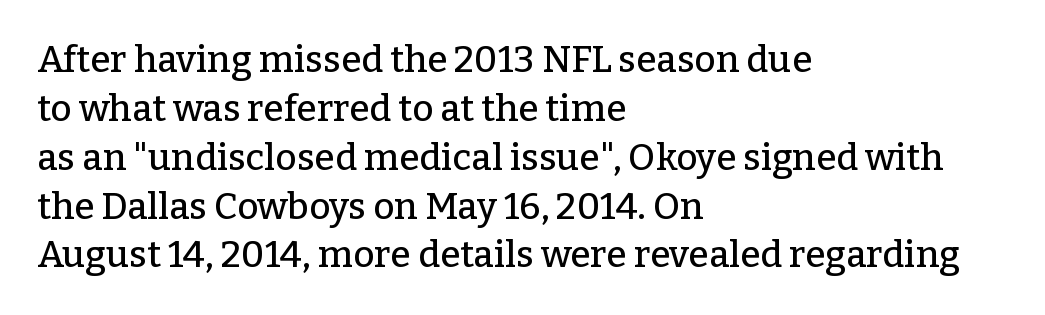
Q: Is the text italic (slanted)? A: No, it is upright.
Q: Is the typeface a serif or a sans-serif typeface? A: Serif.
Q: Is the text underlined? A: No.
Q: How is the paragraph aligned? A: Left-aligned.
Q: Is the spacing between letters normal or unusually wide? A: Normal.
Q: Is the spacing between lines tight, normal or loose? A: Normal.
Q: Width (condensed, normal, or wide)? A: Normal.
Q: Stroke contrast? A: Low.
Q: x-height? A: Medium.
Q: Monospaced? A: No.
